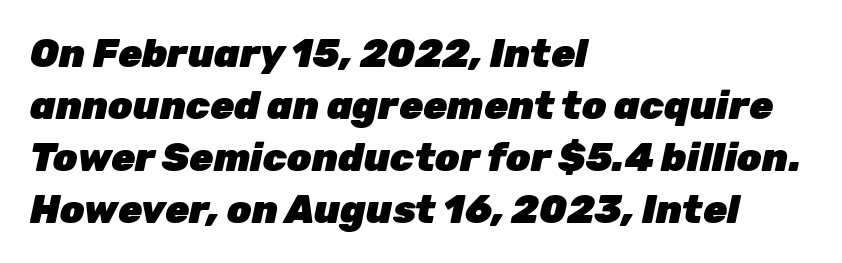
The image shows 39 px heavy type, italic (leaning right); set left-aligned, normal line spacing (1.33x), normal letter spacing, not underlined; low stroke contrast and a medium x-height.
